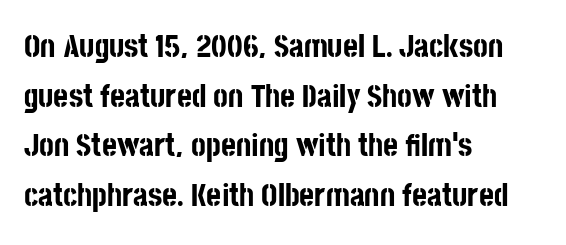
The designer left line spacing at the default. The letterforms sit shoulder to shoulder at normal distance. The words here are not underlined. Is the type bold? Yes — the strokes are clearly thick and heavy. This sample has the flowing, uneven cadence of proportional lettering.
